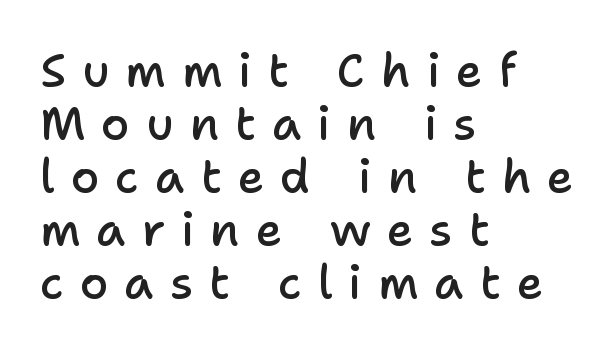
The designer dialed line spacing down below the default. You can tell from the bare stems that sans-serif type was used. Character widths vary here, with narrow letters taking less room than wide ones. Look at the stroke-to-counter ratio: somewhat heavy, a semibold. The strip under each line holds only bare page. The rag falls on the right side of this text block.
